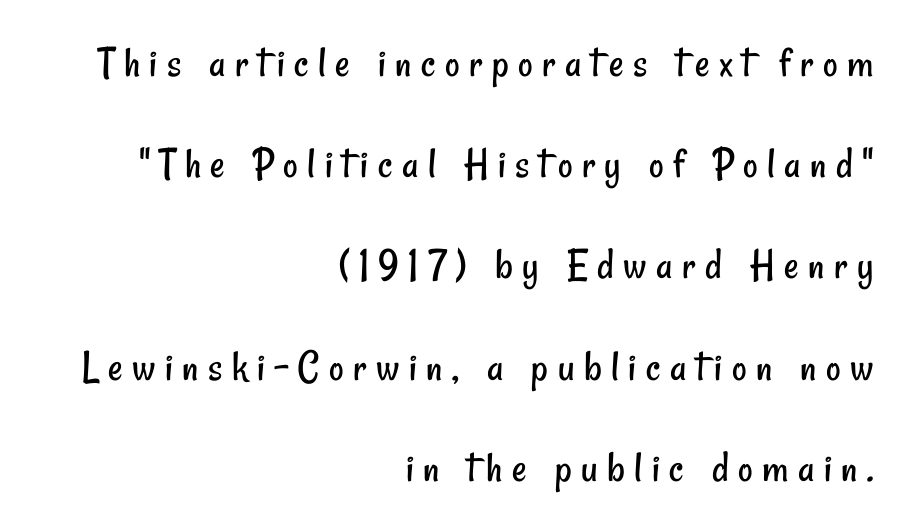
The image shows 45 px regular-weight, condensed sans-serif type; set right-aligned, loose line spacing (2.25x), unusually wide letter spacing (+0.21 em), not underlined; low stroke contrast and a small x-height.
